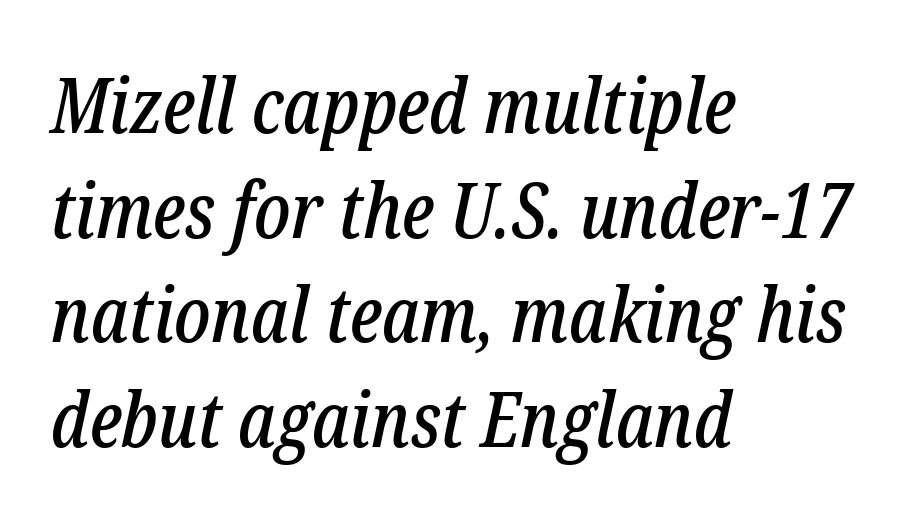
Line spacing here is normal. Character widths vary here, with narrow letters taking less room than wide ones. Is this a sans? No — the strokes have serifs. In CSS terms this would be text-align: left. Rule under the text: the space is simply empty.
